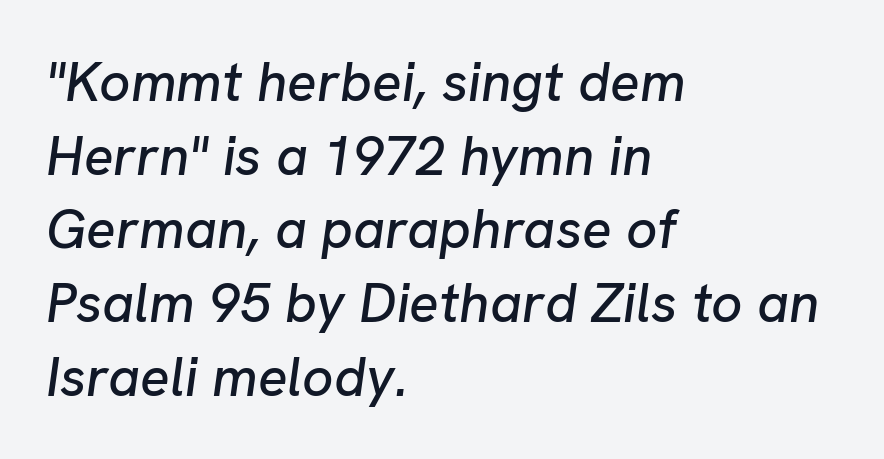
You could call the tracking neutral — neither tight nor loose. In terms of posture, this sample is oblique. Type without underlining. The line-height multiplier appears to be the usual default. The paragraph shown leans on its left margin. Varying glyph widths throughout — classic text-font behaviour.
